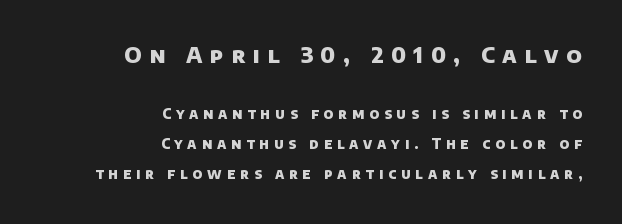
Size contrast runs from large at the top to small at the bottom. Horizontally, the lines are justified to the trailing edge only. Here the glyphs are tracked loosely, breaking word shapes into spaced letters. Has an underline been added? It has not. Horizontal bands of white between lines are thick stripes.
